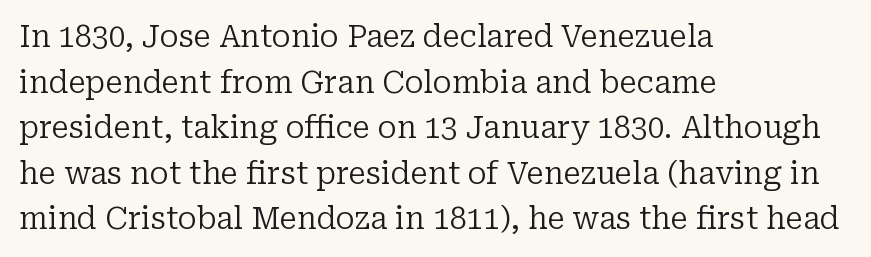
The image shows 30 px regular-weight serif type, upright; set left-aligned, normal line spacing (1.52x), normal letter spacing, not underlined; low stroke contrast and a medium x-height.
